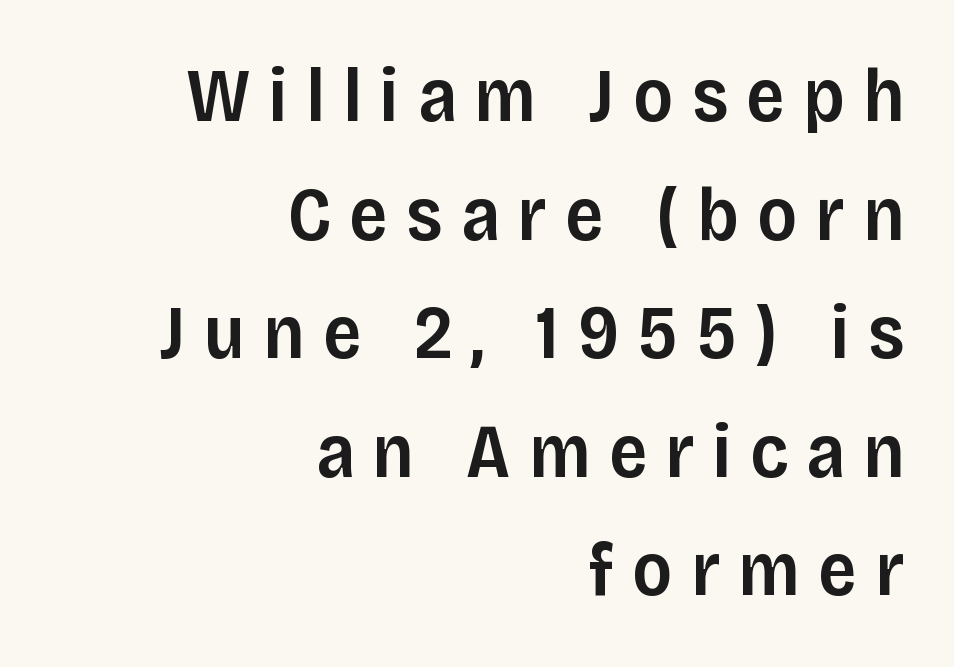
{"serif": "no", "italic": "no", "bold": "semi", "weight": "semibold", "width": "normal", "stroke_contrast": "low", "x_height": "large", "monospaced": "no", "underline": "no", "align": "right", "line_spacing": "normal", "line_spacing_ratio": 1.56, "letter_spacing": "wide", "letter_spacing_em": 0.24, "glyph_px": 76}
